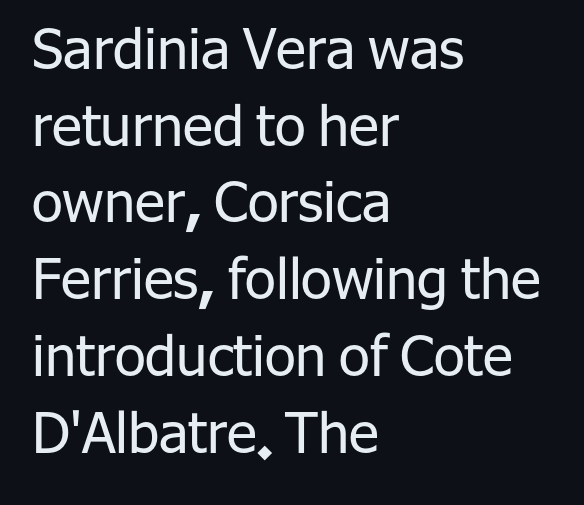
The image shows 56 px regular-weight sans-serif type, upright; set left-aligned, normal line spacing (1.37x), normal letter spacing, not underlined; low stroke contrast and a medium x-height.
